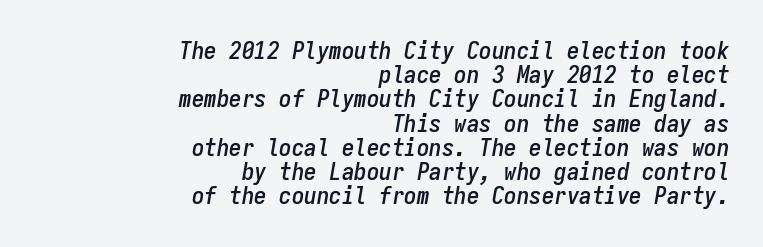
{"italic": "yes", "lean": "right", "slant_degrees": 9, "underline": "no", "align": "right", "line_spacing": "tight", "line_spacing_ratio": 0.97, "letter_spacing": "normal", "letter_spacing_em": 0.0, "glyph_px": 25}
